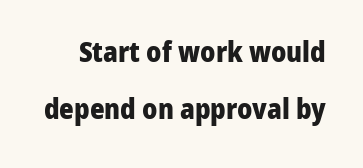
Q: Is the text bold? A: Yes.
Q: Is the text italic (slanted)? A: No, it is upright.
Q: Is the typeface a serif or a sans-serif typeface? A: Sans-serif.
Q: Is the text underlined? A: No.
Q: Is the spacing between letters normal or unusually wide? A: Normal.
Q: Is the spacing between lines tight, normal or loose? A: Loose.
Q: Width (condensed, normal, or wide)? A: Normal.
Q: Stroke contrast? A: Low.
Q: x-height? A: Medium.
Q: Monospaced? A: No.
